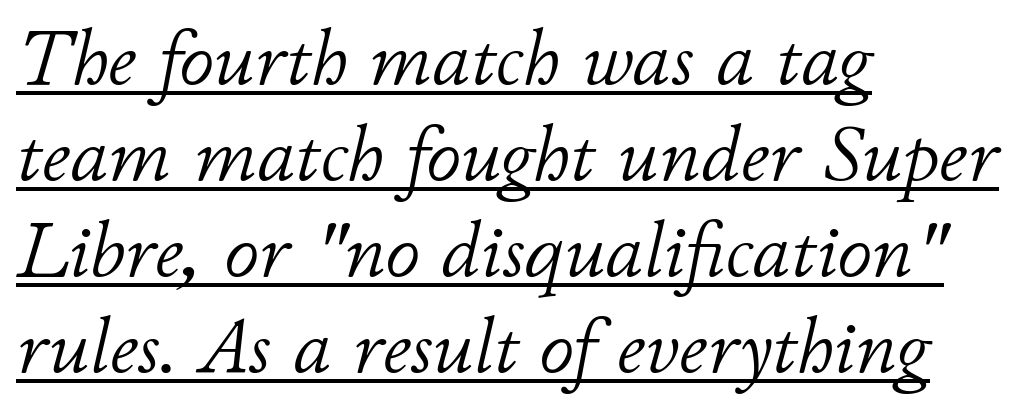
Q: Is the text bold? A: No.
Q: Is the text italic (slanted)? A: Yes, it leans right by about 11 degrees.
Q: Is the text underlined? A: Yes.
Q: How is the paragraph aligned? A: Left-aligned.
Q: Is the spacing between letters normal or unusually wide? A: Normal.
Q: Width (condensed, normal, or wide)? A: Normal.
Q: Stroke contrast? A: Low.
Q: x-height? A: Small.
Q: Monospaced? A: No.
